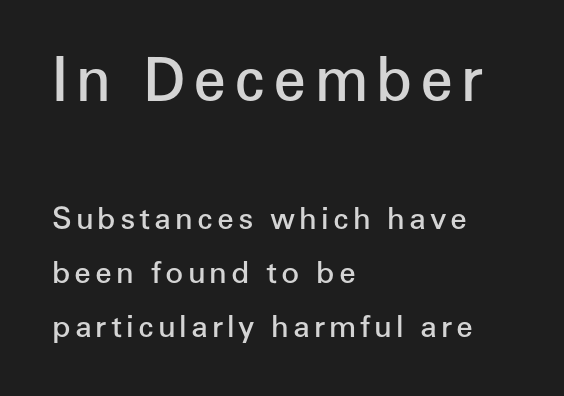
Q: Is the text bold? A: Semi-bold.
Q: Is the text italic (slanted)? A: No, it is upright.
Q: Is the typeface a serif or a sans-serif typeface? A: Sans-serif.
Q: Is the text underlined? A: No.
Q: How is the paragraph aligned? A: Left-aligned.
Q: Which block of text is set in a larger size, the first (top) or the second (bottom)? A: The first (top) one.
Q: Width (condensed, normal, or wide)? A: Normal.
Q: Stroke contrast? A: Low.
Q: x-height? A: Medium.
Q: Monospaced? A: No.
